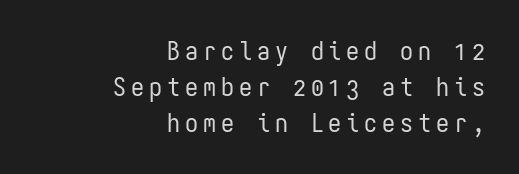
The image shows 26 px text type, upright; set right-aligned, normal line spacing (1.38x), not underlined.
